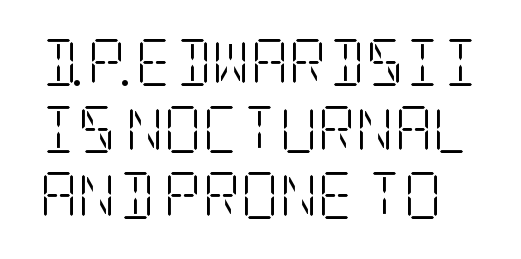
Q: Is the text bold? A: No.
Q: Is the text italic (slanted)? A: No, it is upright.
Q: Is the typeface a serif or a sans-serif typeface? A: Serif.
Q: Is the text underlined? A: No.
Q: Is the spacing between letters normal or unusually wide? A: Normal.
Q: Is the spacing between lines tight, normal or loose? A: Normal.
Q: Width (condensed, normal, or wide)? A: Condensed.
Q: Stroke contrast? A: Low.
Q: x-height? A: Large.
